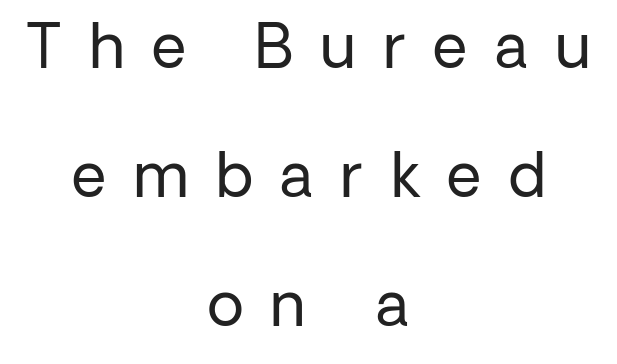
The image shows 60 px regular-weight sans-serif type, upright; set centered, loose line spacing (2.15x), unusually wide letter spacing (+0.46 em), not underlined; low stroke contrast and a medium x-height.
